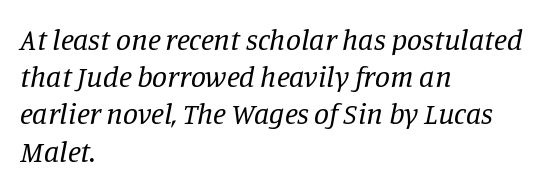
The image shows 30 px regular-weight serif type, italic (leaning right); set left-aligned, line spacing 1.24x, normal letter spacing, not underlined; low stroke contrast and a large x-height.
